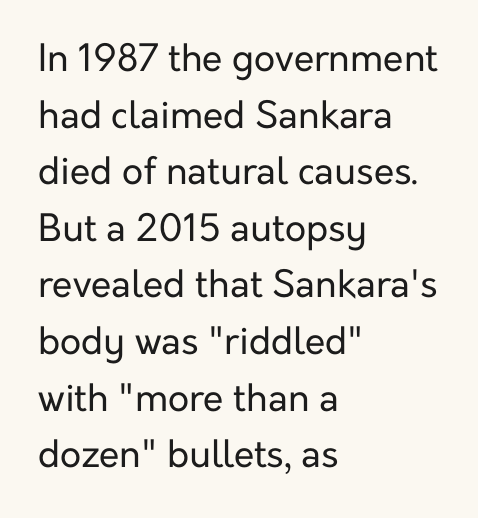
The image shows 37 px regular-weight sans-serif type, upright; set left-aligned, normal line spacing (1.53x), normal letter spacing, not underlined; low stroke contrast and a medium x-height.
